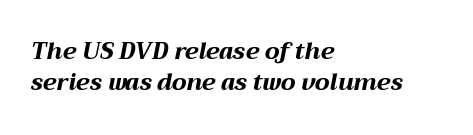
{"italic": "yes", "lean": "right", "slant_degrees": 12, "bold": "yes", "underline": "no", "align": "left", "line_spacing": "normal", "line_spacing_ratio": 1.35, "letter_spacing": "normal", "letter_spacing_em": 0.0, "glyph_px": 23}
